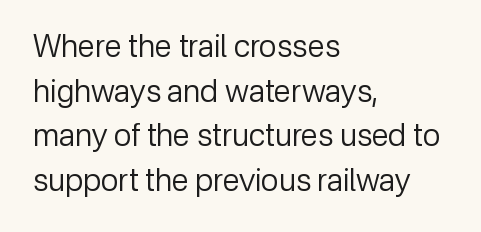
Nobody drew a line under any word here. The face used here is a sans, in the tradition of grotesques and geometrics. Notice how the stems are strictly vertical — no italics here. No extra tracking has been applied to these lines. Whoever set this chose a conventional vertical rhythm.
